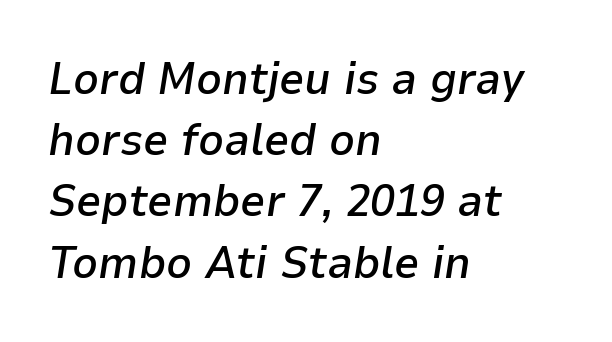
{"italic": "yes", "lean": "right", "slant_degrees": 9, "bold": "semi", "weight": "semibold", "width": "normal", "stroke_contrast": "low", "x_height": "medium", "monospaced": "no", "underline": "no", "align": "left", "line_spacing": "normal", "line_spacing_ratio": 1.36, "letter_spacing": "normal", "letter_spacing_em": 0.0, "glyph_px": 45}
